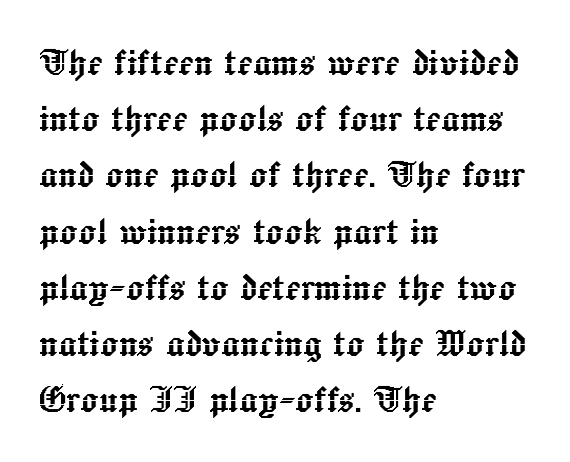
The image shows 45 px text type, upright; set left-aligned, normal line spacing (1.25x), normal letter spacing, not underlined; a medium x-height.
